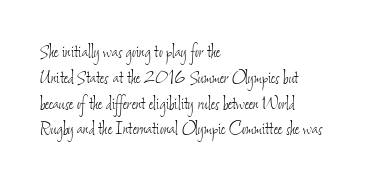
The foot of each line stays bare and open. The characters are drawn with everyday or finer stroke widths. Letter spacing: default. Line beginnings align vertically; line endings do not.
